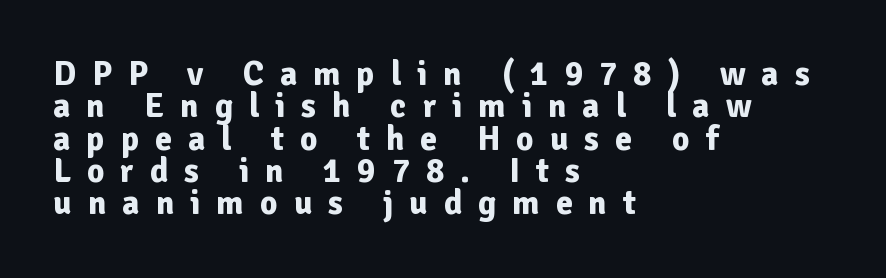
The image shows 34 px bold sans-serif type, upright; set left-aligned, tight line spacing (0.95x), unusually wide letter spacing (+0.47 em), not underlined; low stroke contrast and a medium x-height.
